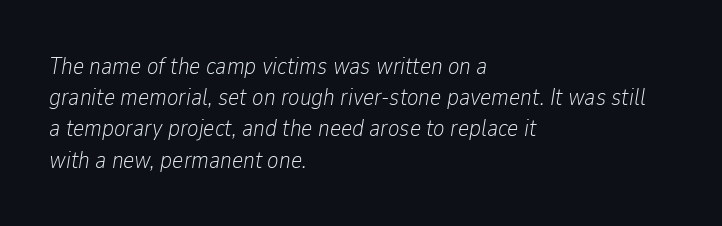
Q: Is the text bold? A: No.
Q: Is the text italic (slanted)? A: Yes, it leans right by about 9 degrees.
Q: Is the text underlined? A: No.
Q: How is the paragraph aligned? A: Left-aligned.
Q: Is the spacing between letters normal or unusually wide? A: Normal.
Q: Is the spacing between lines tight, normal or loose? A: Normal.
